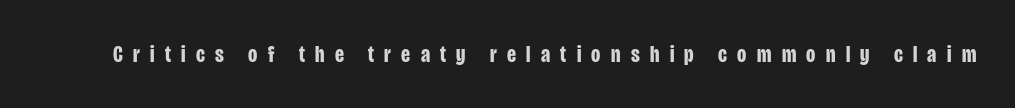
Q: Is the text bold? A: Yes.
Q: Is the text italic (slanted)? A: No, it is upright.
Q: Is the text underlined? A: No.
Q: Is the spacing between letters normal or unusually wide? A: Unusually wide.
